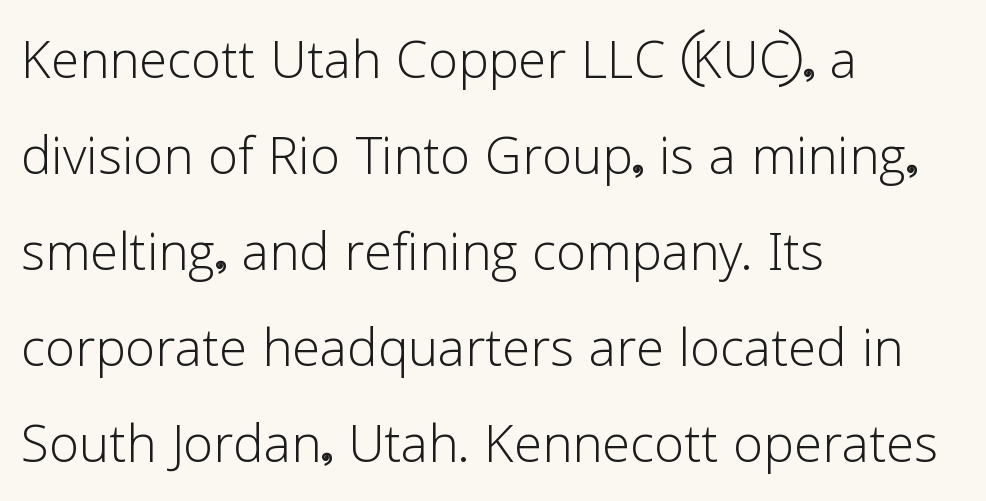
The image shows 68 px light sans-serif type, upright; set left-aligned, normal line spacing (1.41x), normal letter spacing, not underlined; low stroke contrast and a medium x-height.
